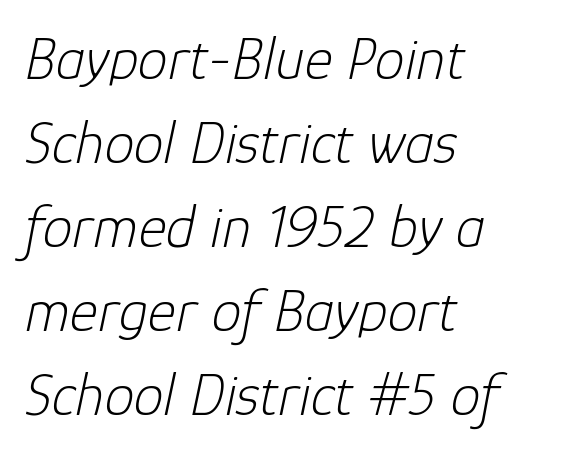
Q: Is the text bold? A: No.
Q: Is the text italic (slanted)? A: Yes, it leans right by about 12 degrees.
Q: Is the text underlined? A: No.
Q: How is the paragraph aligned? A: Left-aligned.
Q: Is the spacing between letters normal or unusually wide? A: Normal.
Q: Is the spacing between lines tight, normal or loose? A: Normal.
Q: Width (condensed, normal, or wide)? A: Normal.
Q: Stroke contrast? A: Low.
Q: x-height? A: Medium.
Q: Monospaced? A: No.
